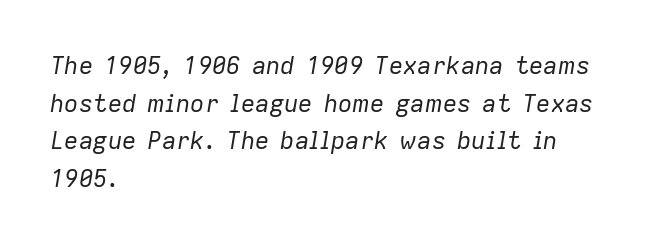
Q: Is the text bold? A: No.
Q: Is the text italic (slanted)? A: Yes, it leans right by about 9 degrees.
Q: Is the text underlined? A: No.
Q: How is the paragraph aligned? A: Left-aligned.
Q: Is the spacing between letters normal or unusually wide? A: Normal.
Q: Is the spacing between lines tight, normal or loose? A: Normal.
